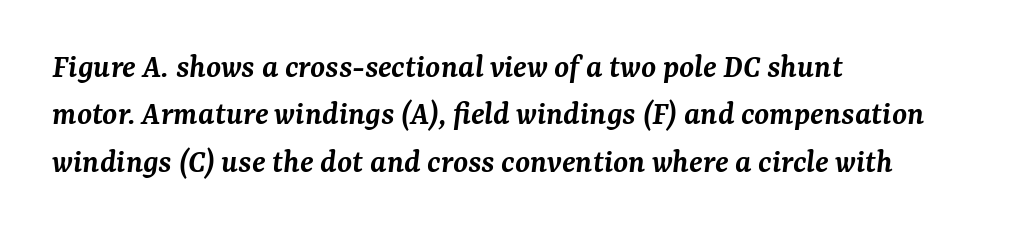
The image shows 34 px semibold serif type, italic (leaning right); set left-aligned, normal line spacing (1.39x), normal letter spacing, not underlined; medium stroke contrast and a medium x-height.
